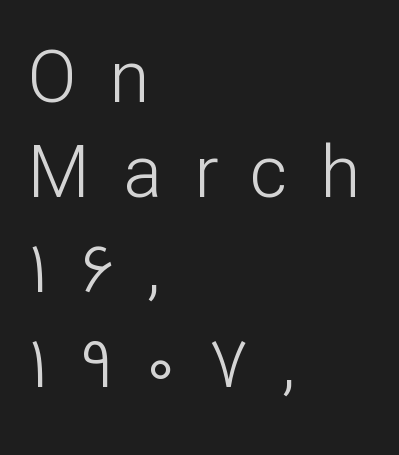
{"serif": "no", "italic": "no", "bold": "no", "weight": "light", "width": "normal", "stroke_contrast": "low", "x_height": "medium", "monospaced": "no", "underline": "no", "align": "left", "line_spacing": "normal", "line_spacing_ratio": 1.32, "letter_spacing": "wide", "letter_spacing_em": 0.45, "glyph_px": 72}
